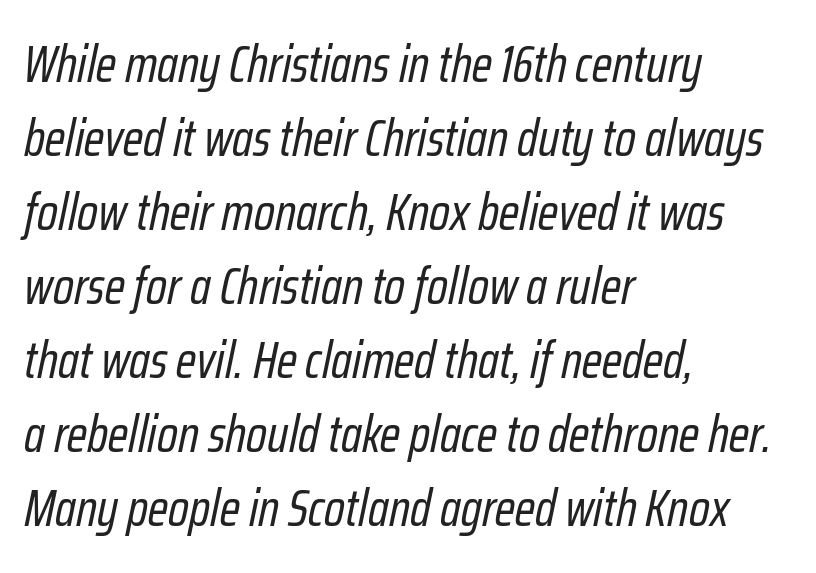
The passage shown is typed in a proportional face where columns would drift. Each new line begins a customary step beneath the previous one. Horizontal alignment here is leftward, the default for most running prose. The zone under the glyphs is completely vacant.
